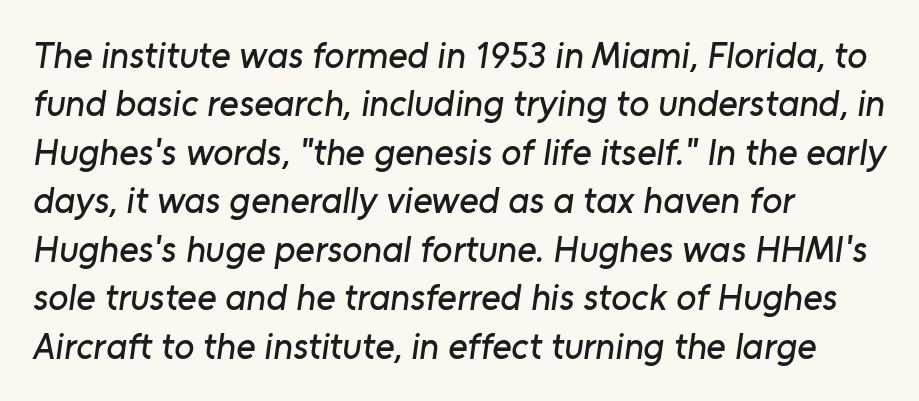
The image shows 37 px sans-serif type; set left-aligned, normal line spacing (1.31x), normal letter spacing, not underlined; low stroke contrast and a medium x-height.
